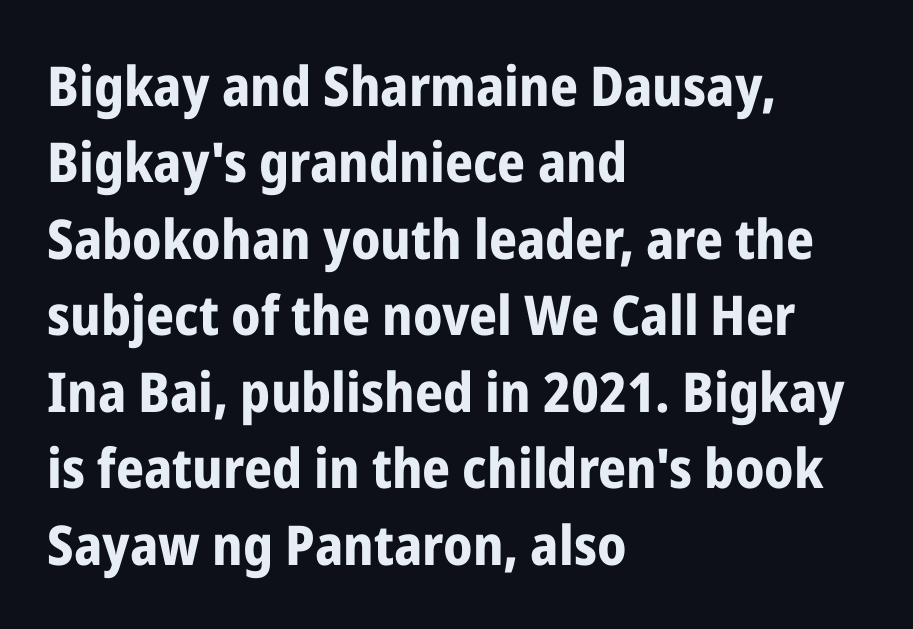
The font family rendered here belongs to the sans-serif group. If you measured baseline to baseline, you'd find a middling distance. Compared with a centered layout, this one pins lines to the left instead. Character widths vary here, with narrow letters taking less room than wide ones. The zone under the glyphs is completely vacant. How are the letters spaced? Ordinarily, with no added tracking.
